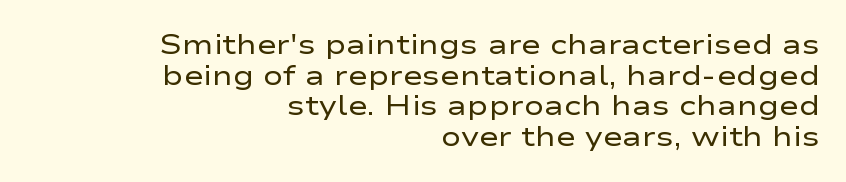
Q: Is the text bold? A: No.
Q: Is the text italic (slanted)? A: No, it is upright.
Q: Is the text underlined? A: No.
Q: How is the paragraph aligned? A: Right-aligned.
Q: Is the spacing between letters normal or unusually wide? A: Normal.
Q: Is the spacing between lines tight, normal or loose? A: Tight.
